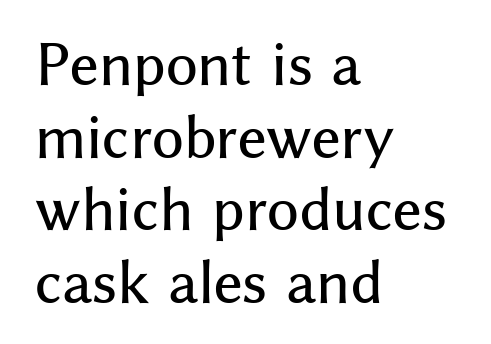
{"serif": "no", "italic": "no", "width": "normal", "stroke_contrast": "medium", "x_height": "medium", "monospaced": "no", "underline": "no", "align": "left", "line_spacing": "normal", "line_spacing_ratio": 1.32, "letter_spacing": "normal", "letter_spacing_em": 0.0, "glyph_px": 55}
